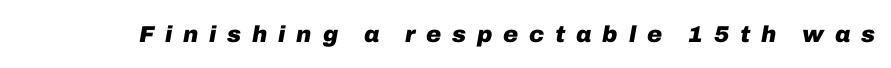
Inter-character spacing is expanded well beyond the font's built-in metrics. Every character sits at an angle, as italics do. Letters rest on an invisible, unmarked baseline. Plenty of ink on the page — the face is bold.
